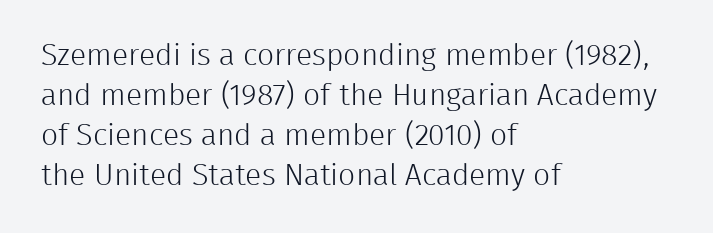
{"serif": "no", "italic": "no", "bold": "no", "weight": "light", "width": "normal", "stroke_contrast": "low", "x_height": "medium", "monospaced": "no", "underline": "no", "align": "left", "line_spacing": "normal", "line_spacing_ratio": 1.33, "letter_spacing": "normal", "letter_spacing_em": 0.0, "glyph_px": 30}
